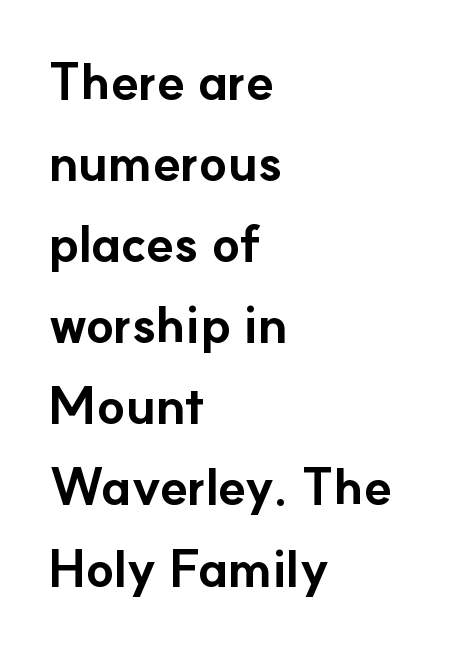
{"serif": "no", "italic": "no", "bold": "yes", "weight": "bold", "width": "normal", "stroke_contrast": "low", "x_height": "small", "monospaced": "no", "underline": "no", "align": "left", "line_spacing": "normal", "line_spacing_ratio": 1.59, "letter_spacing": "normal", "letter_spacing_em": 0.0, "glyph_px": 51}
